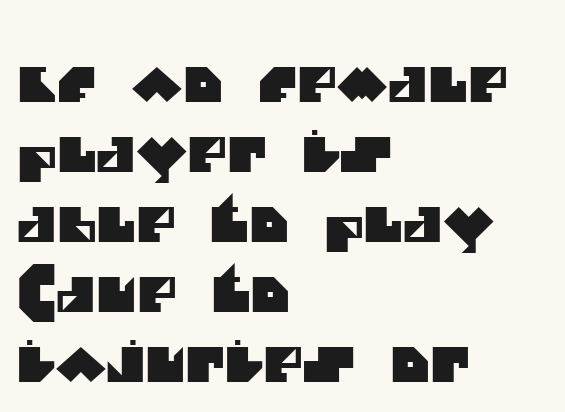
Q: Is the typeface a serif or a sans-serif typeface? A: Sans-serif.
Q: Is the text underlined? A: No.
Q: How is the paragraph aligned? A: Left-aligned.
Q: Is the spacing between letters normal or unusually wide? A: Normal.
Q: Is the spacing between lines tight, normal or loose? A: Normal.
Q: Width (condensed, normal, or wide)? A: Normal.
Q: Stroke contrast? A: Medium.
Q: x-height? A: Large.
Q: Monospaced? A: No.
